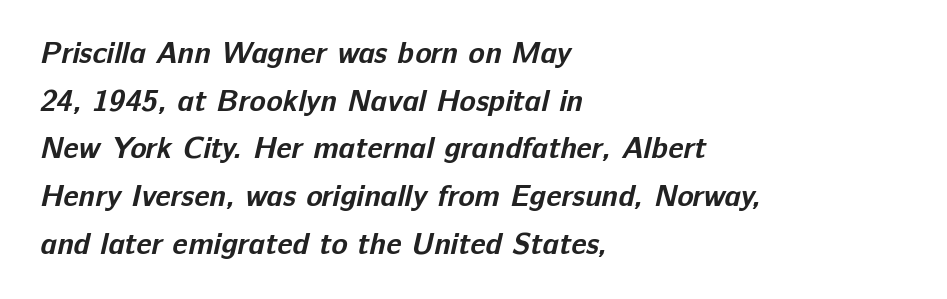
The strokes are fattened all the way to bold. The compositor pushed each line to the left boundary. A bare baseline throughout the passage. Spacing between characters is what you'd get straight out of the box.
